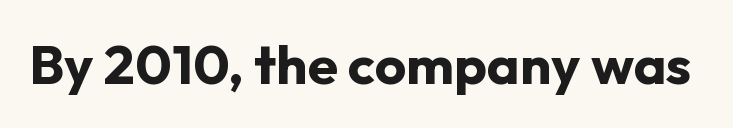
The image shows 55 px bold sans-serif type, upright; set normal letter spacing, not underlined; low stroke contrast and a medium x-height.
